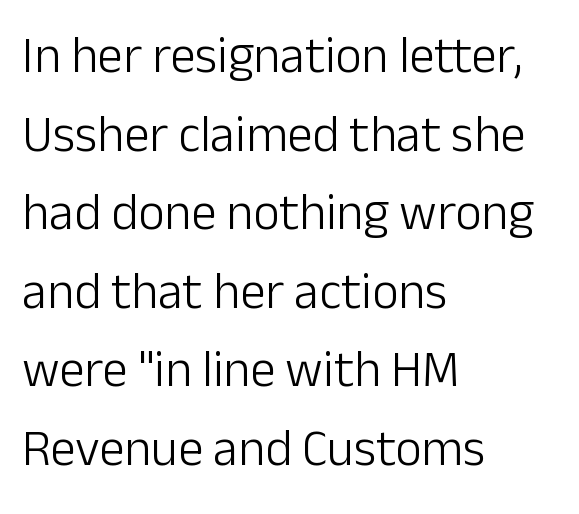
The image shows 51 px light sans-serif type, upright; set left-aligned, normal line spacing (1.54x), normal letter spacing, not underlined; low stroke contrast and a medium x-height.
